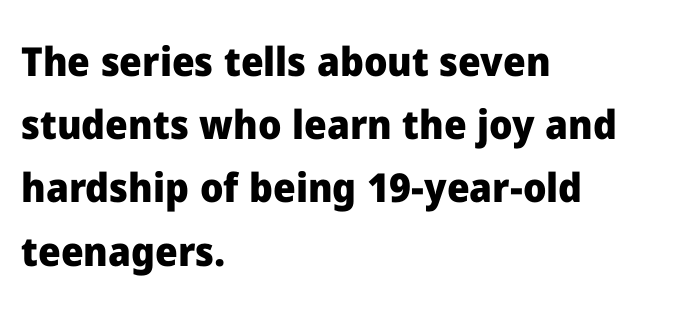
The image shows 40 px heavy sans-serif type, upright; set left-aligned, normal line spacing (1.58x), normal letter spacing, not underlined; low stroke contrast and a medium x-height.
